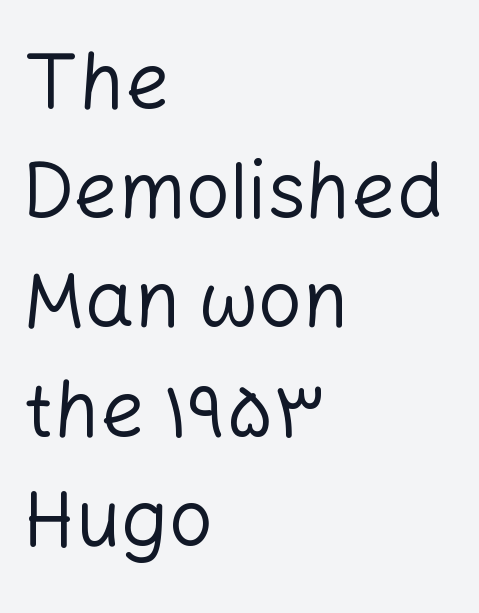
{"serif": "no", "italic": "no", "bold": "no", "weight": "regular", "width": "normal", "stroke_contrast": "low", "x_height": "medium", "monospaced": "no", "underline": "no", "align": "left", "line_spacing": "normal", "line_spacing_ratio": 1.4, "letter_spacing": "normal", "letter_spacing_em": 0.0, "glyph_px": 78}
